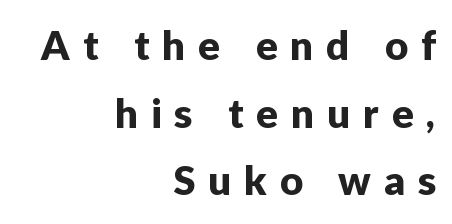
Rows of type keep a routine distance in the vertical direction. Underlining? Definitely not there. Proportional: the letters do not fall into vertical columns. Tracking here is generous; glyphs stand well apart from one another. Characters remain perfectly vertical along every line. Regarding serifs, this sample does without them.
